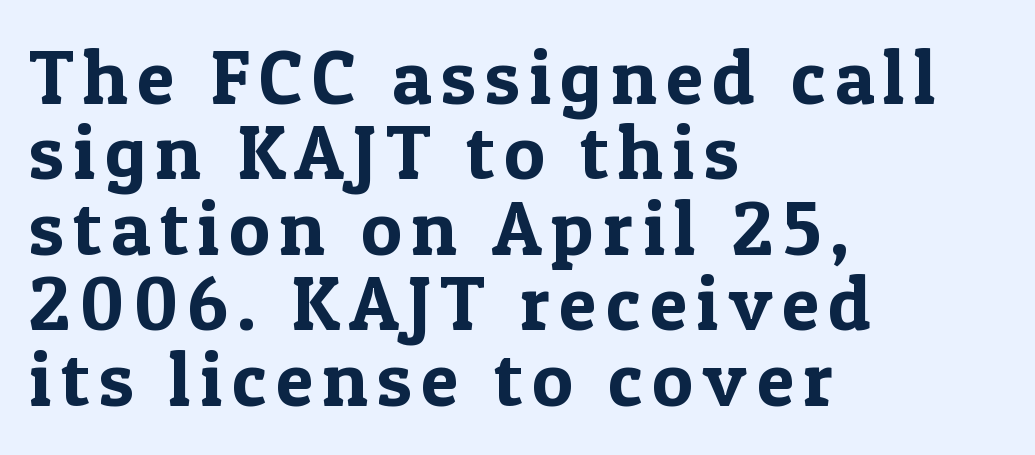
The image shows 77 px serif type, upright; set left-aligned, tight line spacing (0.98x), not underlined; a medium x-height.
